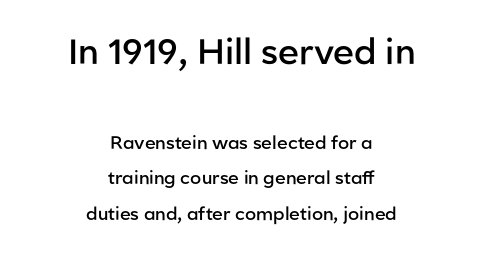
This sample uses a sans-serif face. The letters in the upper block stand taller than those in the block below. You could not count columns in this text — the font is proportionally spaced. Summary of vertical rhythm: relaxed, with wide interline spacing. Every stem runs plumb, perpendicular to the baseline.
